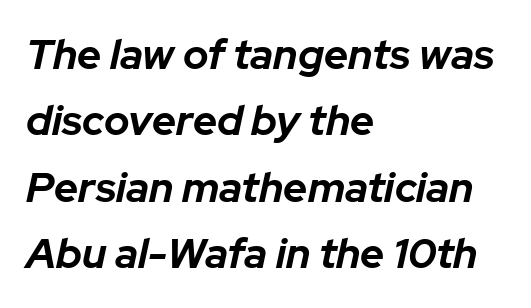
The image shows 42 px bold type, italic (leaning right); set left-aligned, normal line spacing (1.58x), normal letter spacing, not underlined; low stroke contrast and a medium x-height.
